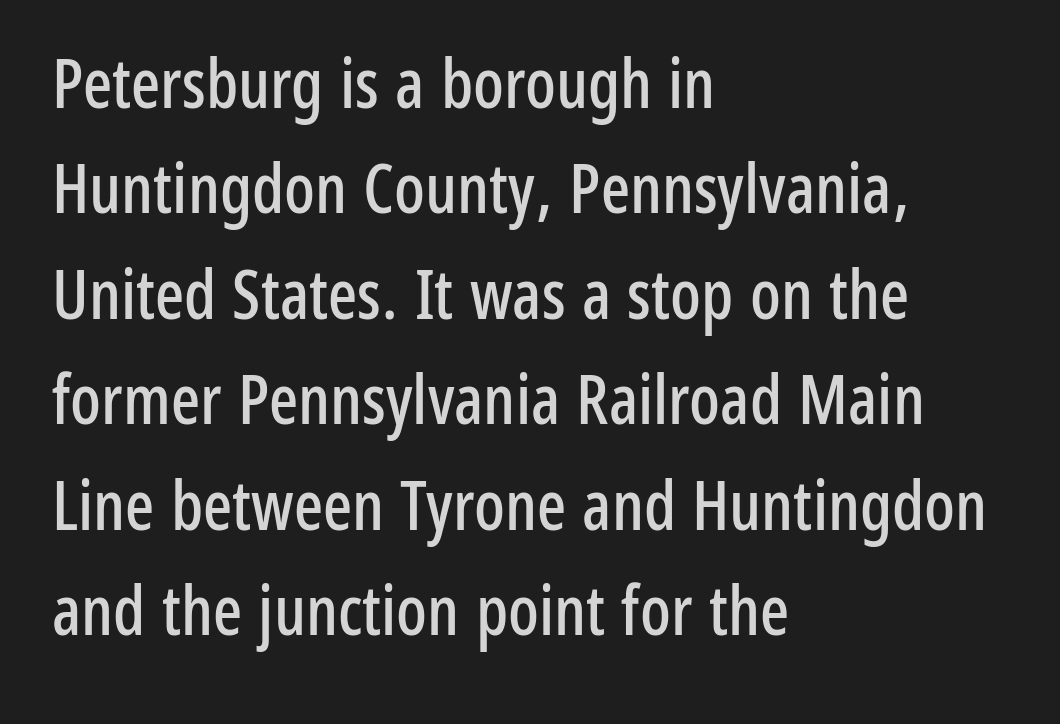
The image shows 68 px condensed sans-serif type, upright; set left-aligned, normal line spacing (1.55x), normal letter spacing, not underlined; low stroke contrast and a medium x-height.
